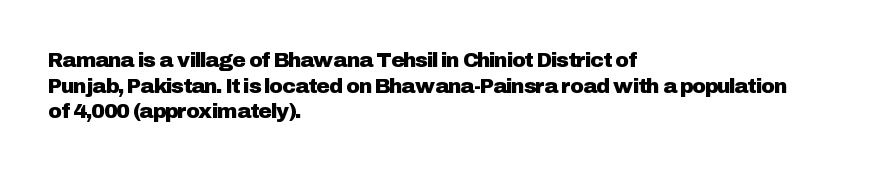
The image shows 21 px text type, upright; set left-aligned, line spacing 1.22x, normal letter spacing, not underlined.
